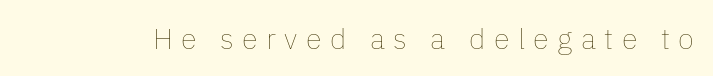
{"italic": "no", "bold": "no", "weight": "thin", "width": "normal", "stroke_contrast": "low", "x_height": "medium", "monospaced": "no", "underline": "no", "letter_spacing": "wide", "letter_spacing_em": 0.29, "glyph_px": 29}
